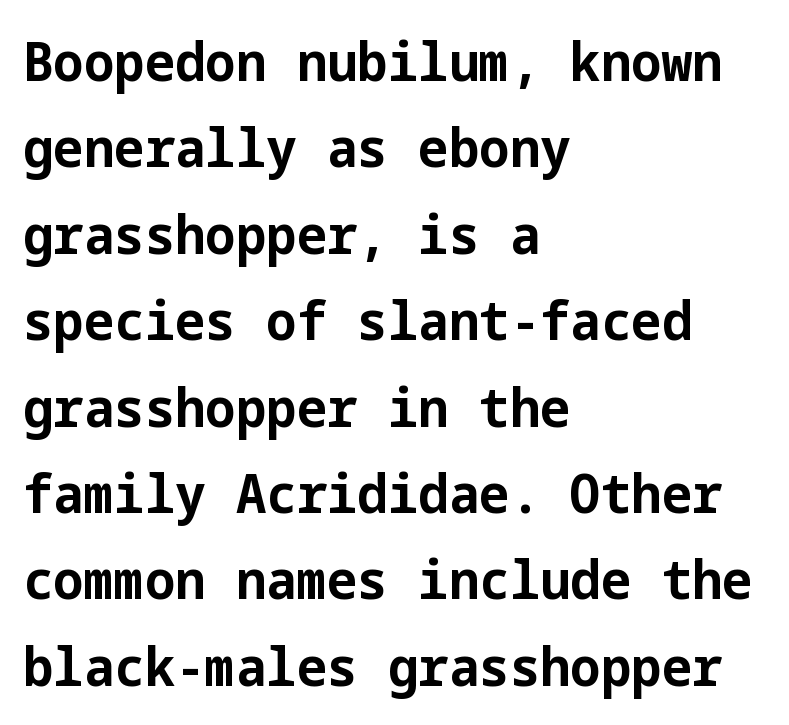
Q: Is the text bold? A: Yes.
Q: Is the text italic (slanted)? A: No, it is upright.
Q: Is the typeface a serif or a sans-serif typeface? A: Sans-serif.
Q: Is the text underlined? A: No.
Q: How is the paragraph aligned? A: Left-aligned.
Q: Is the spacing between letters normal or unusually wide? A: Normal.
Q: Is the spacing between lines tight, normal or loose? A: Normal.
Q: Width (condensed, normal, or wide)? A: Normal.
Q: Stroke contrast? A: Low.
Q: x-height? A: Medium.
